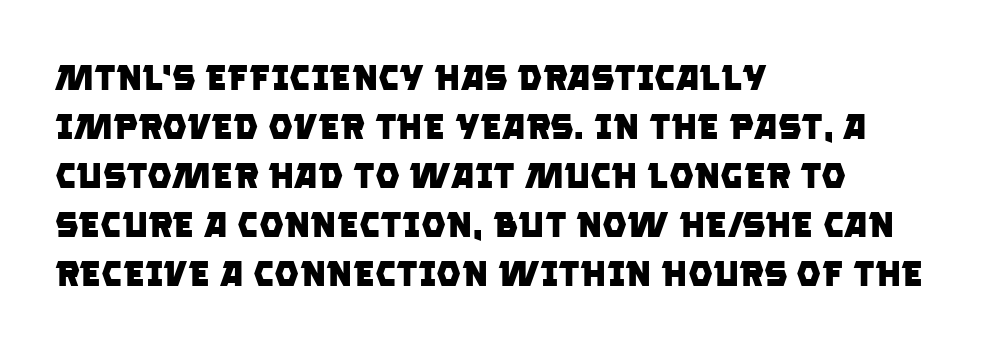
The image shows 35 px heavy sans-serif type; set left-aligned, normal line spacing (1.4x), normal letter spacing, not underlined; low stroke contrast and a large x-height.
